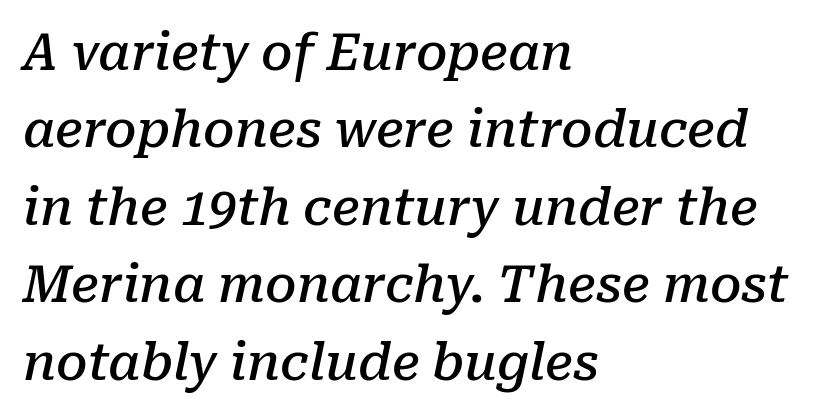
The foot of each line stays bare and open. The face used here is a semibold: visibly heavier than regular, lighter than bold. Vertically, the passage feels balanced, rows spaced as you'd expect. A typesetter would call this proportional, since set widths differ per character. Observe the serifs anchoring each vertical stroke in this sample. Nothing unusual about the tracking: characters are spaced as the font intends.
